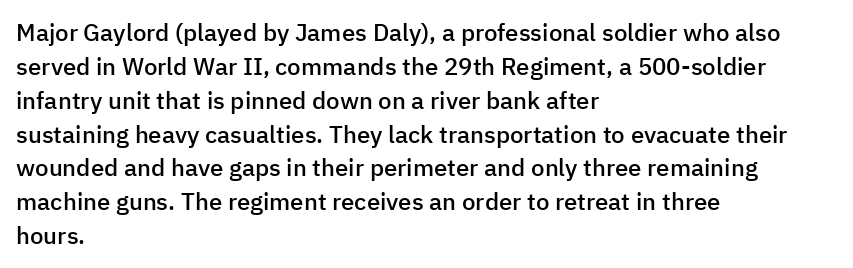
The image shows 24 px text type, upright; set left-aligned, normal line spacing (1.41x), normal letter spacing, not underlined.
